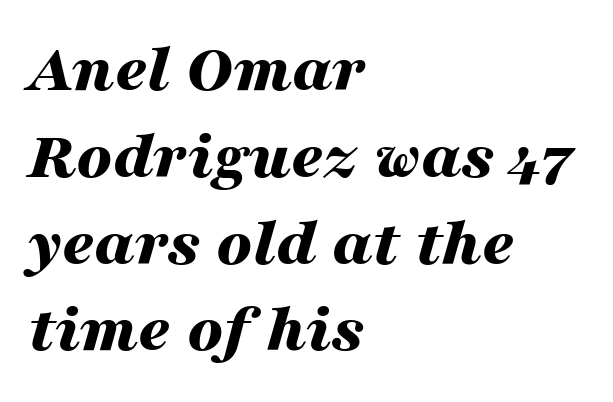
This rendering features lettering with no underline. Weight check: bold — yes, fully. Proportional: the letters do not fall into vertical columns. Casual observation: everything's shoved over to the left. These lines keep a tight, regular rhythm from letter to letter. Rendered with sloped, italic letterforms.
